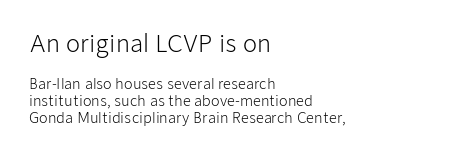
Q: Is the text bold? A: No.
Q: Is the text italic (slanted)? A: No, it is upright.
Q: Is the text underlined? A: No.
Q: How is the paragraph aligned? A: Left-aligned.
Q: Is the spacing between letters normal or unusually wide? A: Normal.
Q: Which block of text is set in a larger size, the first (top) or the second (bottom)? A: The first (top) one.
